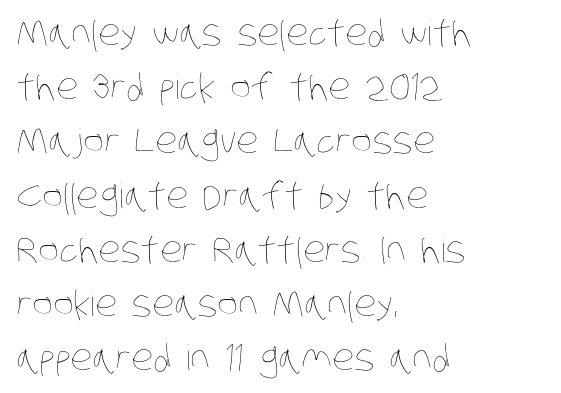
{"bold": "no", "weight": "thin", "width": "condensed", "stroke_contrast": "low", "x_height": "large", "monospaced": "no", "underline": "no", "align": "left", "line_spacing": "normal", "line_spacing_ratio": 1.55, "letter_spacing": "normal", "letter_spacing_em": 0.0, "glyph_px": 35}
